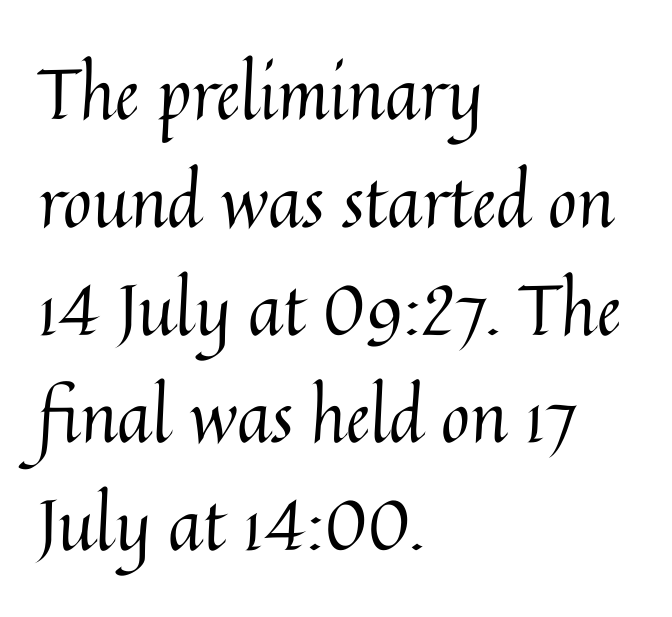
{"bold": "no", "weight": "regular", "width": "normal", "stroke_contrast": "medium", "x_height": "medium", "monospaced": "no", "underline": "no", "align": "left", "line_spacing": "normal", "line_spacing_ratio": 1.54, "letter_spacing": "normal", "letter_spacing_em": 0.0, "glyph_px": 70}
